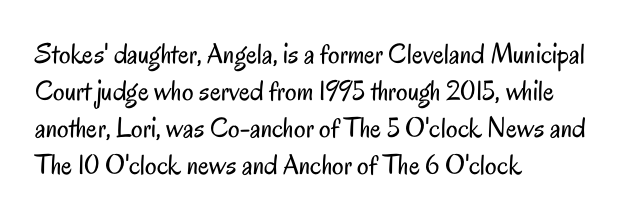
Q: Is the text bold? A: No.
Q: Is the text italic (slanted)? A: No, it is upright.
Q: Is the typeface a serif or a sans-serif typeface? A: Sans-serif.
Q: Is the text underlined? A: No.
Q: How is the paragraph aligned? A: Left-aligned.
Q: Is the spacing between letters normal or unusually wide? A: Normal.
Q: Is the spacing between lines tight, normal or loose? A: Normal.
Q: Width (condensed, normal, or wide)? A: Condensed.
Q: Stroke contrast? A: Low.
Q: x-height? A: Small.
Q: Monospaced? A: No.
